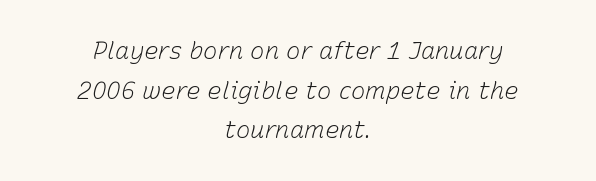
{"italic": "yes", "lean": "right", "slant_degrees": 15, "bold": "no", "underline": "no", "align": "center", "line_spacing": "normal", "line_spacing_ratio": 1.65, "letter_spacing": "normal", "letter_spacing_em": 0.0, "glyph_px": 24}
